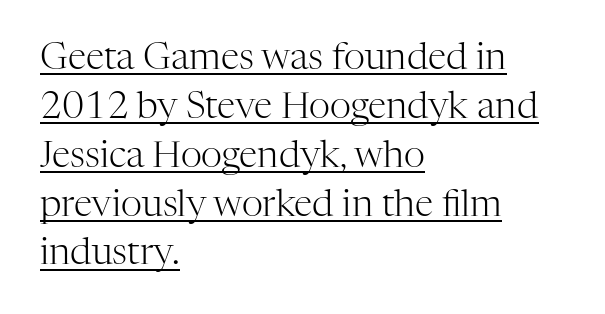
Q: Is the text bold? A: No.
Q: Is the text italic (slanted)? A: No, it is upright.
Q: Is the typeface a serif or a sans-serif typeface? A: Serif.
Q: Is the text underlined? A: Yes.
Q: How is the paragraph aligned? A: Left-aligned.
Q: Is the spacing between letters normal or unusually wide? A: Normal.
Q: Is the spacing between lines tight, normal or loose? A: Normal.
Q: Width (condensed, normal, or wide)? A: Normal.
Q: Stroke contrast? A: High.
Q: x-height? A: Medium.
Q: Monospaced? A: No.
